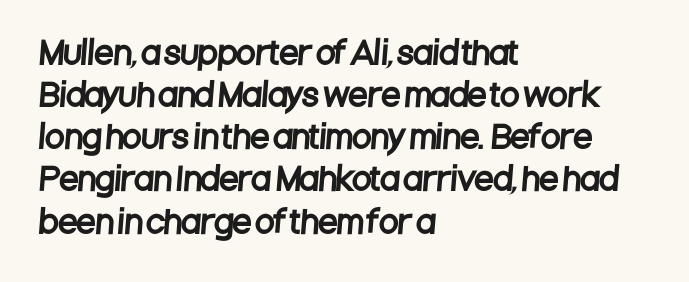
Q: Is the typeface a serif or a sans-serif typeface? A: Sans-serif.
Q: Is the text underlined? A: No.
Q: How is the paragraph aligned? A: Left-aligned.
Q: Is the spacing between letters normal or unusually wide? A: Normal.
Q: Is the spacing between lines tight, normal or loose? A: Normal.
Q: Width (condensed, normal, or wide)? A: Condensed.
Q: Stroke contrast? A: Low.
Q: x-height? A: Large.
Q: Monospaced? A: No.
